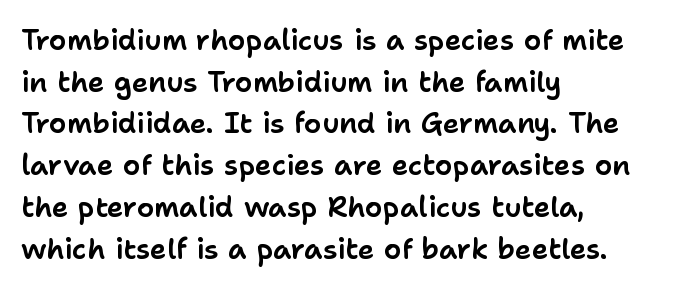
Q: Is the text italic (slanted)? A: No, it is upright.
Q: Is the typeface a serif or a sans-serif typeface? A: Sans-serif.
Q: Is the text underlined? A: No.
Q: How is the paragraph aligned? A: Left-aligned.
Q: Is the spacing between letters normal or unusually wide? A: Normal.
Q: Is the spacing between lines tight, normal or loose? A: Normal.
Q: Width (condensed, normal, or wide)? A: Normal.
Q: Stroke contrast? A: Low.
Q: x-height? A: Medium.
Q: Monospaced? A: No.
